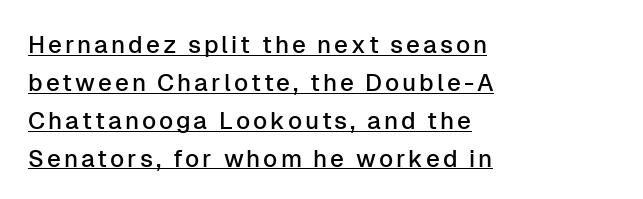
Q: Is the text italic (slanted)? A: No, it is upright.
Q: Is the text underlined? A: Yes.
Q: How is the paragraph aligned? A: Left-aligned.
Q: Is the spacing between lines tight, normal or loose? A: Normal.
